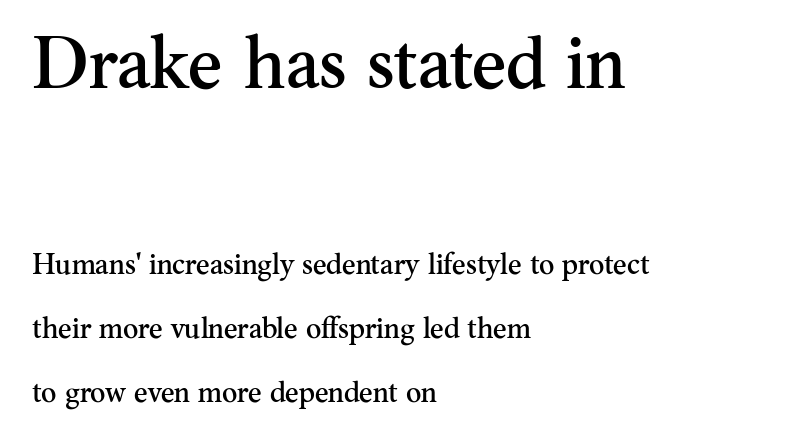
The image shows 73 px serif type, upright; set left-aligned, loose line spacing (2.2x), normal letter spacing, not underlined; the first (top) block is 2.52x larger; medium stroke contrast and a small x-height.
